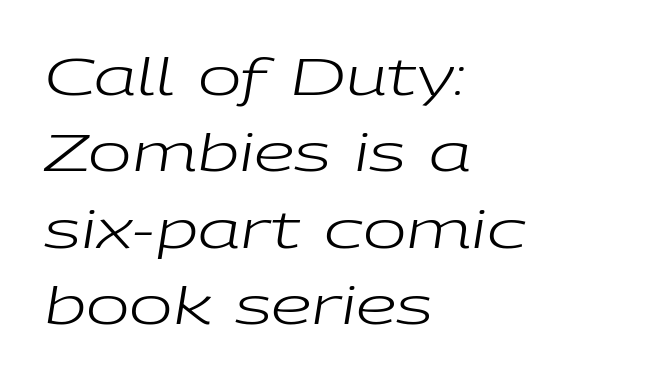
Is the letter spacing exaggerated? No — it looks like the ordinary default. The font is comparable to plain body text, perhaps lighter. A typesetter would mark this as italic. The letters advance in unequal steps, a hallmark of proportional type.
